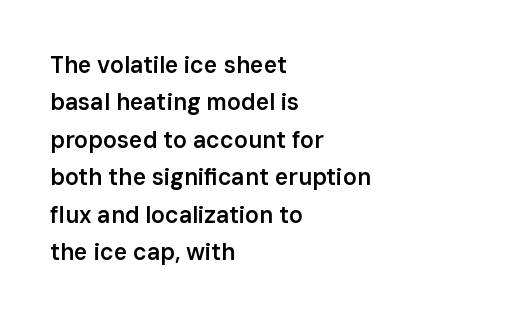
The image shows 23 px text type, upright; set left-aligned, normal line spacing (1.63x), normal letter spacing, not underlined.
